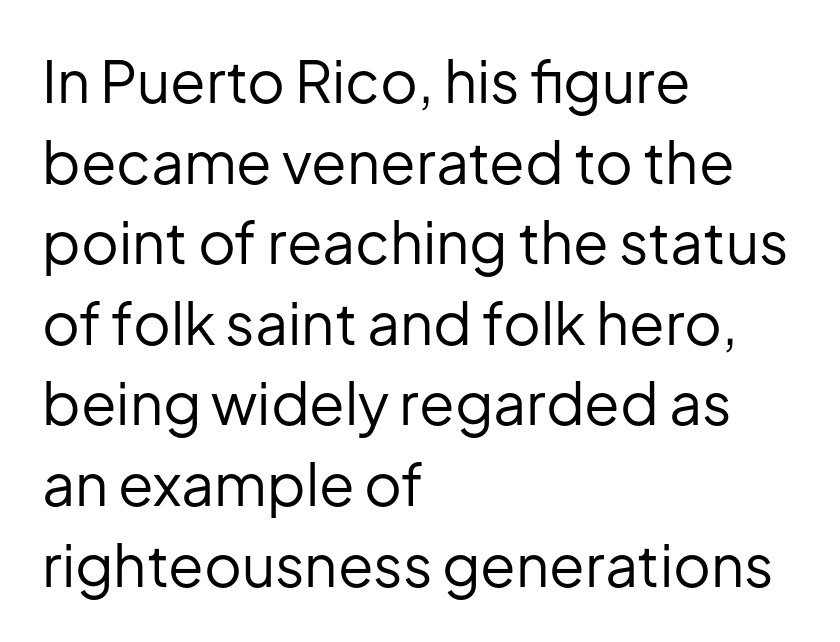
{"serif": "no", "italic": "no", "bold": "no", "weight": "regular", "width": "normal", "stroke_contrast": "low", "x_height": "medium", "monospaced": "no", "underline": "no", "align": "left", "line_spacing": "normal", "line_spacing_ratio": 1.39, "letter_spacing": "normal", "letter_spacing_em": 0.0, "glyph_px": 58}
